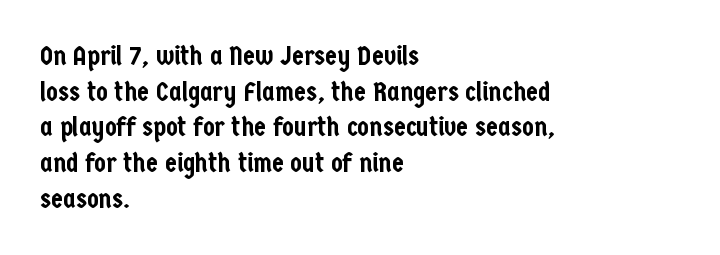
Q: Is the text italic (slanted)? A: No, it is upright.
Q: Is the text underlined? A: No.
Q: How is the paragraph aligned? A: Left-aligned.
Q: Is the spacing between letters normal or unusually wide? A: Normal.
Q: Is the spacing between lines tight, normal or loose? A: Normal.
